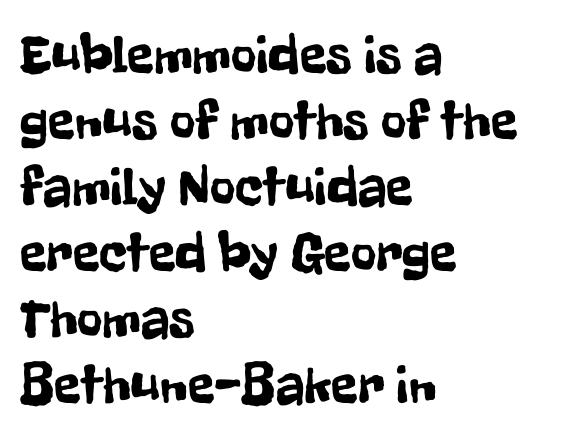
The letters advance in unequal steps, a hallmark of proportional type. Characters follow at the spacing the type designer built in. Does the lettering tilt? It doesn't — this is upright. Check the space under the baseline: it is left empty. Layout note: lines flush left.
